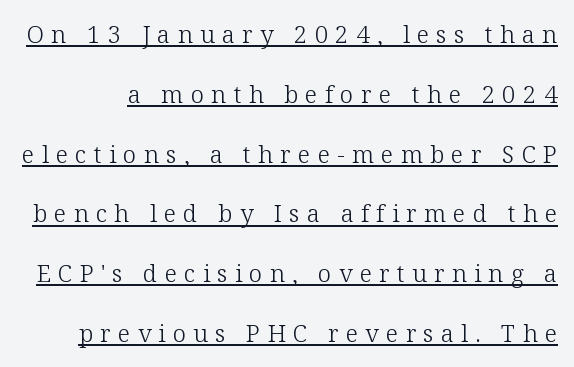
The image shows 24 px text type, upright; set loose line spacing (2.49x), unusually wide letter spacing (+0.3 em), underlined.
